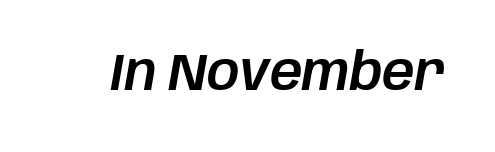
This sample uses plain, unmodified letter spacing. The lettering tilts uniformly, giving the passage an italic look. You could not count columns in this text — the font is proportionally spaced. Has an underline been added? It has not.
